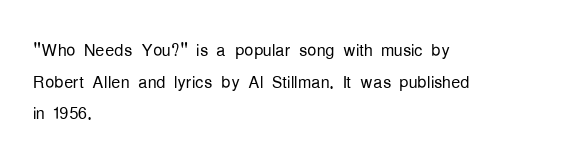
{"italic": "no", "bold": "no", "underline": "no", "align": "left", "line_spacing": "normal", "line_spacing_ratio": 1.38, "letter_spacing": "normal", "letter_spacing_em": 0.0, "glyph_px": 23}
